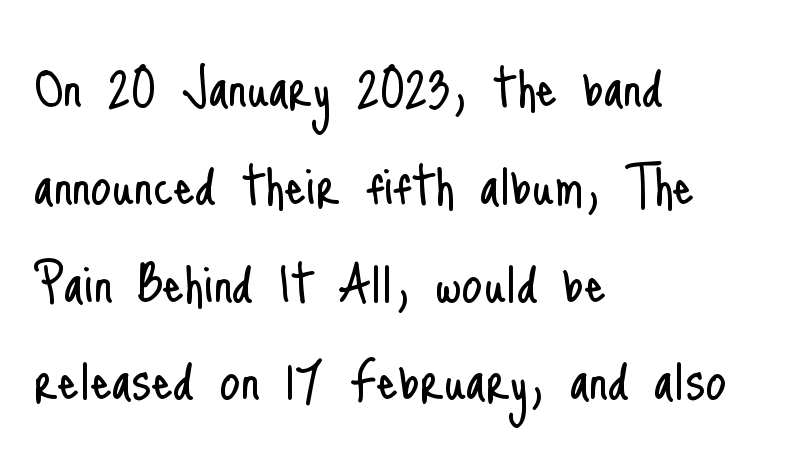
The letters look calm and open, with moderate or lighter stems. Is this a fixed-width face? No — the glyphs have proportional, varying widths. Nobody drew a line under any word here. Upright lettering throughout.
